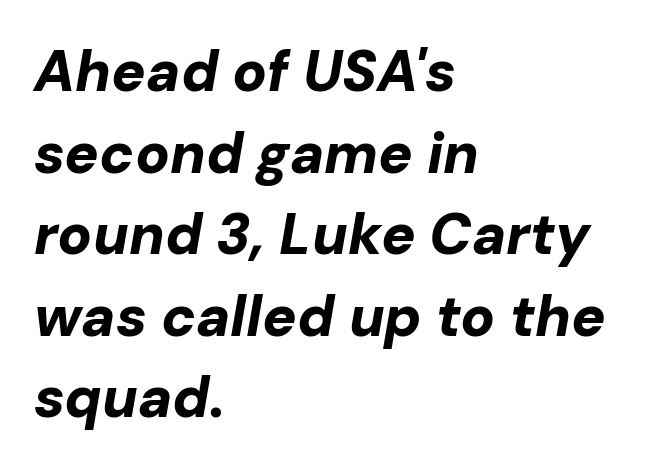
Observe the ordinary spacing: letters are neighbours, not strangers. The typesetter chose a ragged-right arrangement here. Check the space under the baseline: it is left empty. One glance says typical: line gaps are just what's usual.
